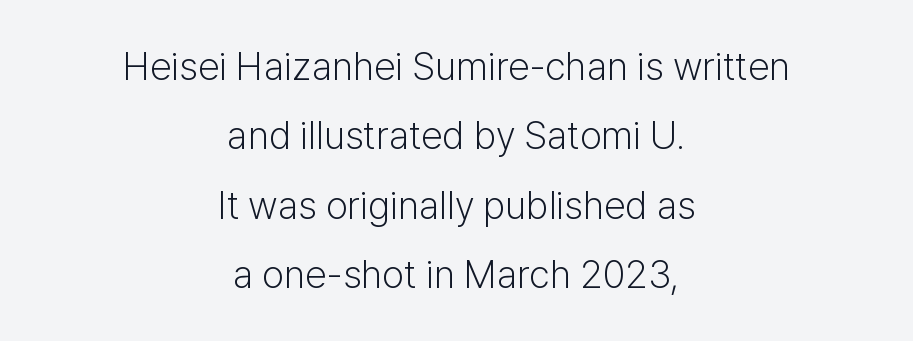
Q: Is the text bold? A: No.
Q: Is the text italic (slanted)? A: No, it is upright.
Q: Is the typeface a serif or a sans-serif typeface? A: Sans-serif.
Q: Is the text underlined? A: No.
Q: How is the paragraph aligned? A: Centered.
Q: Is the spacing between letters normal or unusually wide? A: Normal.
Q: Width (condensed, normal, or wide)? A: Normal.
Q: Stroke contrast? A: Low.
Q: x-height? A: Medium.
Q: Monospaced? A: No.
